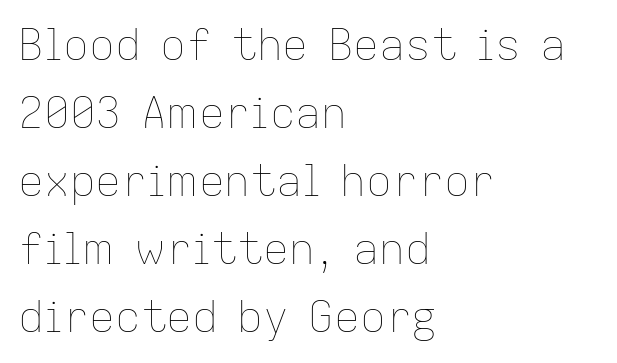
{"italic": "no", "bold": "no", "weight": "thin", "width": "normal", "stroke_contrast": "low", "x_height": "medium", "monospaced": "no", "underline": "no", "align": "left", "line_spacing": "normal", "line_spacing_ratio": 1.58, "letter_spacing": "normal", "letter_spacing_em": 0.0, "glyph_px": 43}
